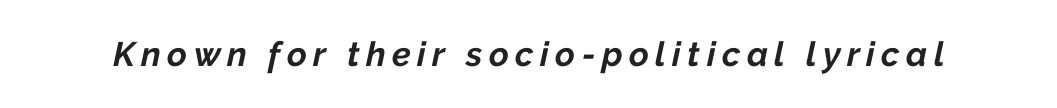
Weight check: bold — yes, fully. Slanted lettering throughout. Here the designer chose a conventional face with non-uniform glyph widths. Underlining? Definitely not there.
